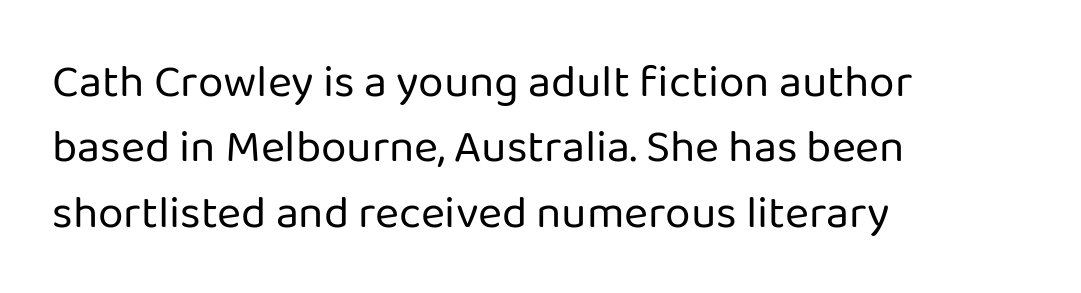
The image shows 46 px regular-weight sans-serif type, upright; set left-aligned, normal line spacing (1.42x), normal letter spacing, not underlined; low stroke contrast and a medium x-height.
